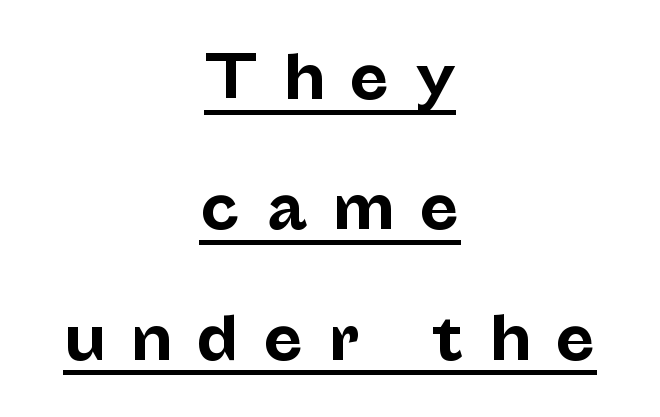
The image shows 59 px bold sans-serif type, upright; set centered, loose line spacing (2.21x), unusually wide letter spacing (+0.41 em), underlined; low stroke contrast and a medium x-height.
